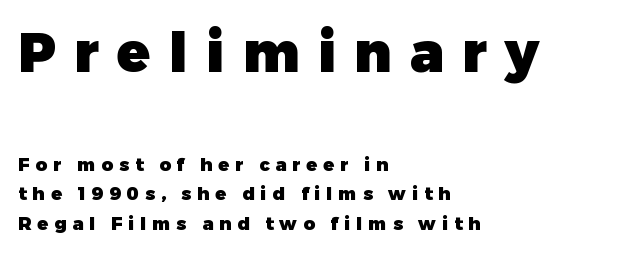
Q: Is the text bold? A: Yes.
Q: Is the text italic (slanted)? A: No, it is upright.
Q: Is the typeface a serif or a sans-serif typeface? A: Sans-serif.
Q: Is the text underlined? A: No.
Q: How is the paragraph aligned? A: Left-aligned.
Q: Is the spacing between letters normal or unusually wide? A: Unusually wide.
Q: Is the spacing between lines tight, normal or loose? A: Normal.
Q: Which block of text is set in a larger size, the first (top) or the second (bottom)? A: The first (top) one.
Q: Width (condensed, normal, or wide)? A: Normal.
Q: Stroke contrast? A: Low.
Q: x-height? A: Medium.
Q: Monospaced? A: No.
